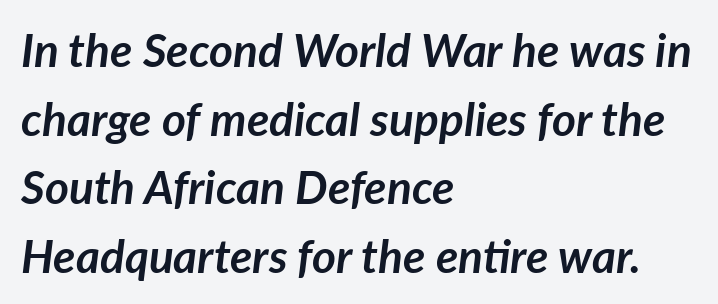
Q: Is the text bold? A: Yes.
Q: Is the text italic (slanted)? A: Yes, it leans right by about 7 degrees.
Q: Is the text underlined? A: No.
Q: How is the paragraph aligned? A: Left-aligned.
Q: Is the spacing between letters normal or unusually wide? A: Normal.
Q: Is the spacing between lines tight, normal or loose? A: Normal.
Q: Width (condensed, normal, or wide)? A: Normal.
Q: Stroke contrast? A: Low.
Q: x-height? A: Medium.
Q: Monospaced? A: No.
